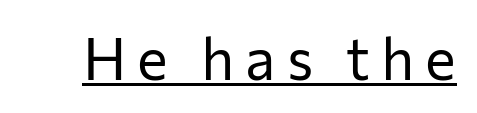
The image shows 58 px regular-weight sans-serif type, upright; set underlined; low stroke contrast and a medium x-height.
